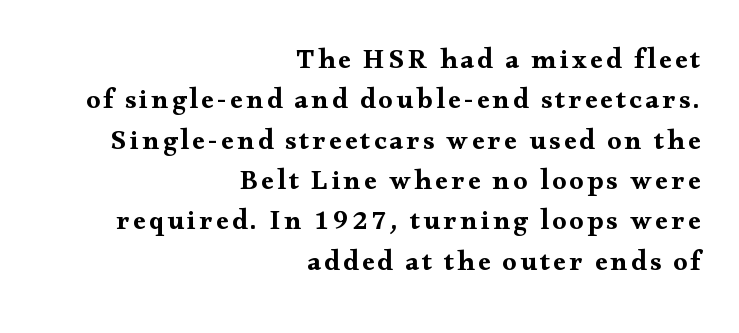
{"serif": "yes", "italic": "no", "width": "wide", "stroke_contrast": "medium", "x_height": "small", "monospaced": "no", "underline": "no", "align": "right", "line_spacing": "normal", "line_spacing_ratio": 1.44, "glyph_px": 28}
